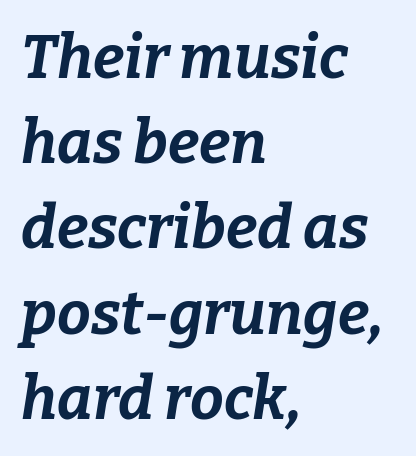
These lines were composed using italics. The sample has been set heavy, in full bold. The string is rendered with underlining switched off. Honestly, the letter spacing is just normal — you wouldn't notice it.
